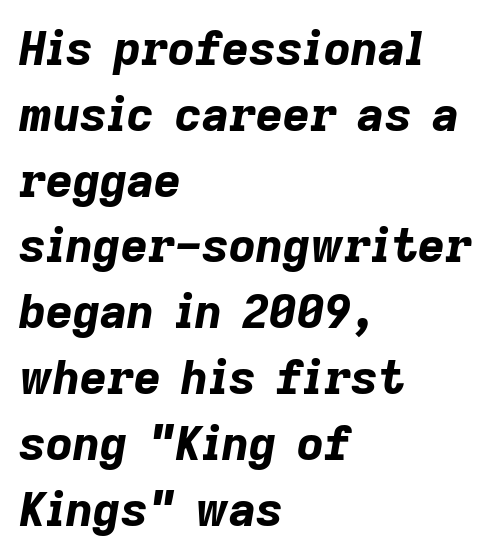
{"italic": "yes", "lean": "right", "slant_degrees": 9, "bold": "yes", "weight": "bold", "width": "normal", "stroke_contrast": "low", "x_height": "medium", "monospaced": "no", "underline": "no", "align": "left", "line_spacing": "normal", "line_spacing_ratio": 1.4, "letter_spacing": "normal", "letter_spacing_em": 0.0, "glyph_px": 47}
